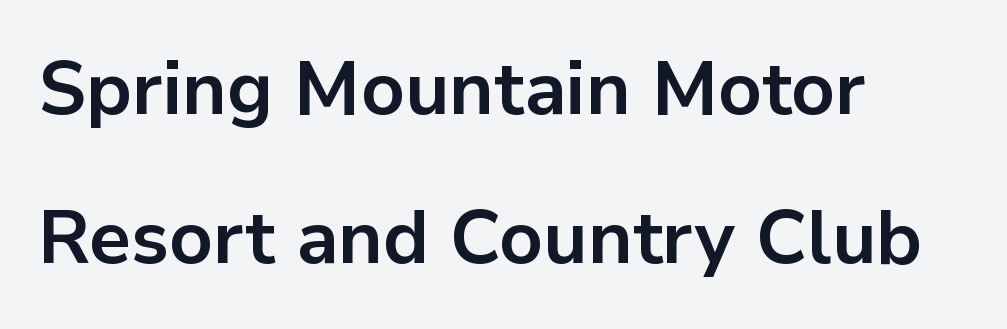
{"serif": "no", "italic": "no", "bold": "yes", "weight": "bold", "width": "normal", "stroke_contrast": "low", "x_height": "medium", "monospaced": "no", "underline": "no", "align": "left", "line_spacing": "loose", "line_spacing_ratio": 1.99, "letter_spacing": "normal", "letter_spacing_em": 0.0, "glyph_px": 75}
